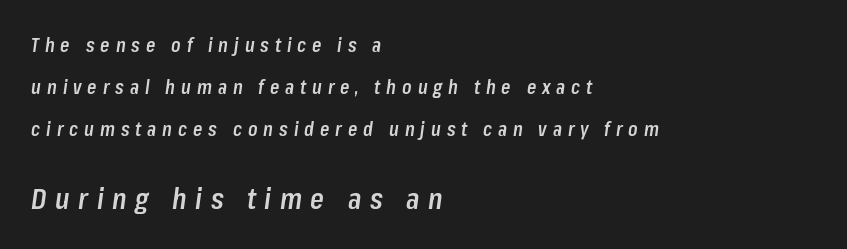
The image shows 28 px semibold, condensed type, italic (leaning right); set left-aligned, loose line spacing (2.2x), unusually wide letter spacing (+0.31 em), not underlined; the second (bottom) block is 1.47x larger; low stroke contrast and a medium x-height.
